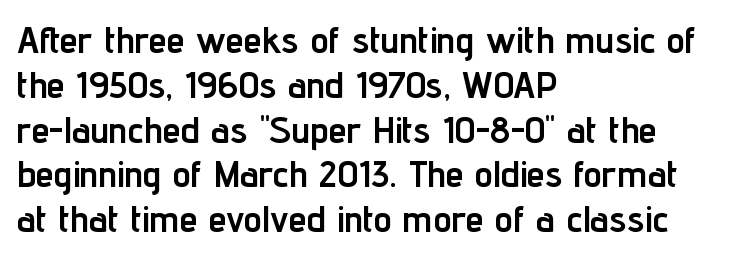
Q: Is the text bold? A: Yes.
Q: Is the text italic (slanted)? A: No, it is upright.
Q: Is the typeface a serif or a sans-serif typeface? A: Sans-serif.
Q: Is the text underlined? A: No.
Q: How is the paragraph aligned? A: Left-aligned.
Q: Is the spacing between letters normal or unusually wide? A: Normal.
Q: Width (condensed, normal, or wide)? A: Condensed.
Q: Stroke contrast? A: Low.
Q: x-height? A: Medium.
Q: Monospaced? A: No.
